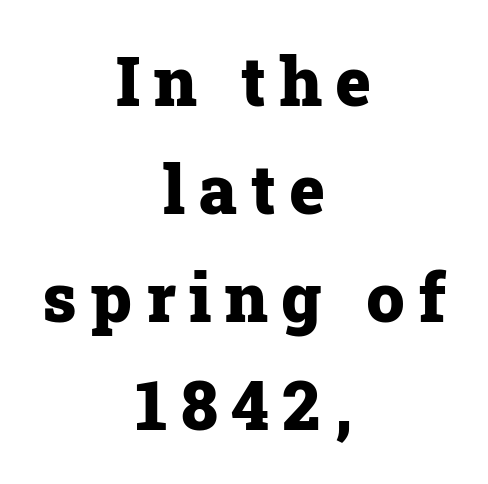
{"serif": "yes", "italic": "no", "bold": "yes", "weight": "heavy", "width": "normal", "stroke_contrast": "low", "x_height": "medium", "monospaced": "no", "underline": "no", "align": "center", "line_spacing": "normal", "line_spacing_ratio": 1.59, "letter_spacing": "wide", "letter_spacing_em": 0.2, "glyph_px": 68}
